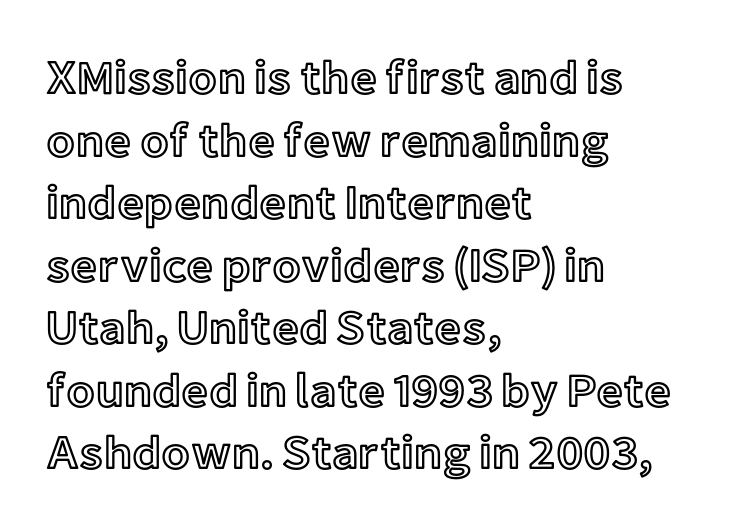
Q: Is the text italic (slanted)? A: No, it is upright.
Q: Is the text underlined? A: No.
Q: How is the paragraph aligned? A: Left-aligned.
Q: Is the spacing between letters normal or unusually wide? A: Normal.
Q: Is the spacing between lines tight, normal or loose? A: Normal.
Q: Width (condensed, normal, or wide)? A: Normal.
Q: x-height? A: Medium.
Q: Monospaced? A: No.
